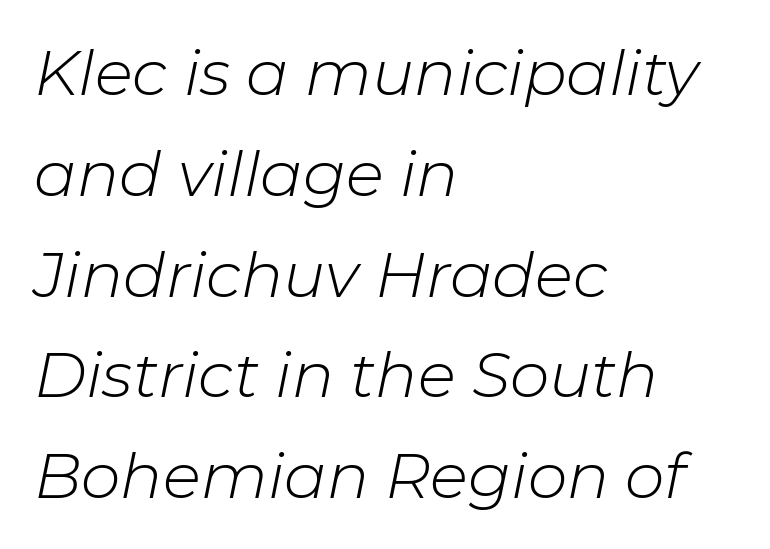
The image shows 63 px light type, italic (leaning right); set left-aligned, normal line spacing (1.6x), normal letter spacing, not underlined; low stroke contrast and a medium x-height.
